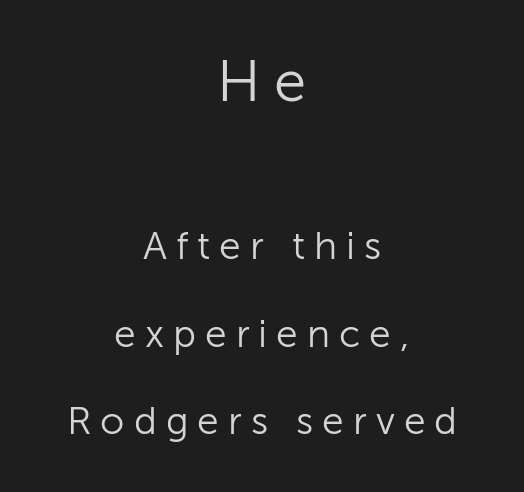
{"serif": "no", "italic": "no", "bold": "no", "weight": "light", "width": "normal", "stroke_contrast": "low", "x_height": "medium", "monospaced": "no", "underline": "no", "align": "center", "line_spacing": "loose", "line_spacing_ratio": 2.24, "letter_spacing": "wide", "letter_spacing_em": 0.23, "larger_block": "first", "size_ratio": 1.49, "glyph_px": 58}
